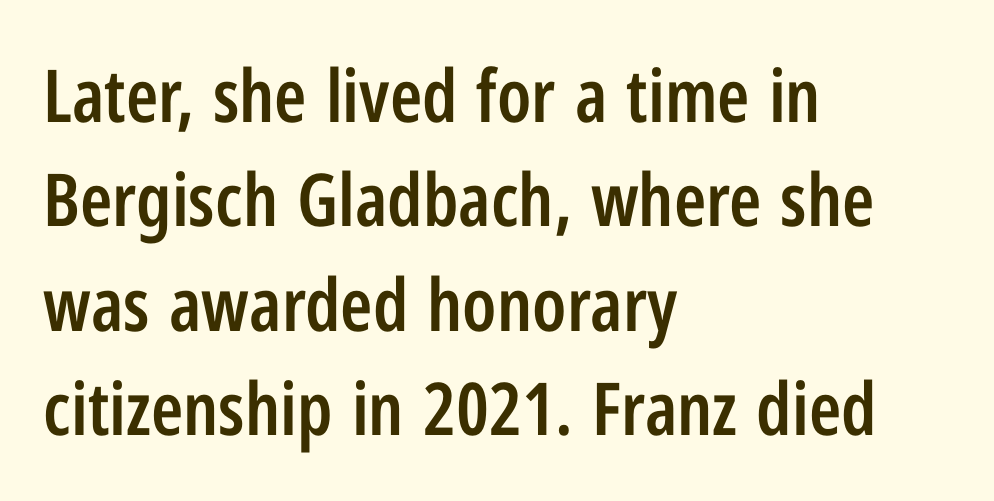
Q: Is the text bold? A: Semi-bold.
Q: Is the text italic (slanted)? A: No, it is upright.
Q: Is the typeface a serif or a sans-serif typeface? A: Sans-serif.
Q: Is the text underlined? A: No.
Q: How is the paragraph aligned? A: Left-aligned.
Q: Is the spacing between letters normal or unusually wide? A: Normal.
Q: Is the spacing between lines tight, normal or loose? A: Normal.
Q: Width (condensed, normal, or wide)? A: Condensed.
Q: Stroke contrast? A: Low.
Q: x-height? A: Medium.
Q: Monospaced? A: No.
